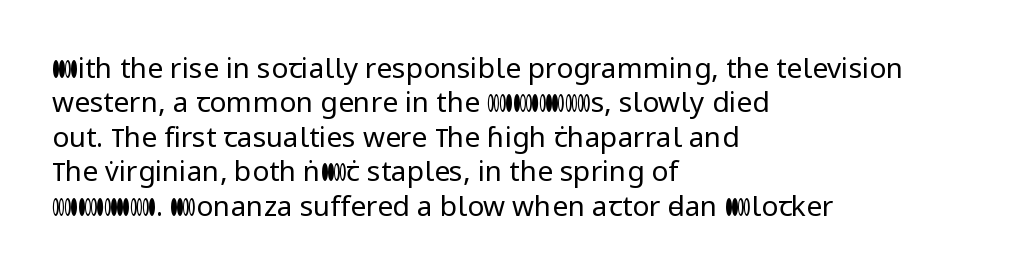
The line texture is even and compact thanks to regular tracking. Is the type heavy? It reads as light-to-regular instead. The typography opts for an upright posture over an oblique one. The foot of each line stays bare and open. The lines are quadded left. Think of a printed novel: that variable character pitch is what you see here.
